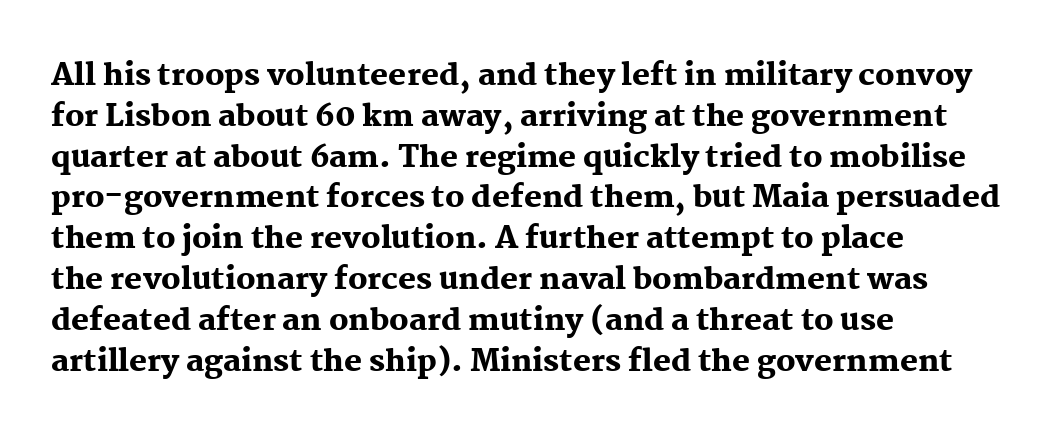
Q: Is the text bold? A: Yes.
Q: Is the text italic (slanted)? A: No, it is upright.
Q: Is the typeface a serif or a sans-serif typeface? A: Serif.
Q: Is the text underlined? A: No.
Q: How is the paragraph aligned? A: Left-aligned.
Q: Is the spacing between letters normal or unusually wide? A: Normal.
Q: Is the spacing between lines tight, normal or loose? A: Normal.
Q: Width (condensed, normal, or wide)? A: Normal.
Q: Stroke contrast? A: Medium.
Q: x-height? A: Medium.
Q: Monospaced? A: No.
